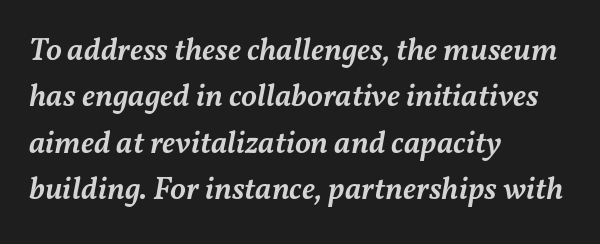
Q: Is the text bold? A: Semi-bold.
Q: Is the text italic (slanted)? A: Yes, it leans right by about 11 degrees.
Q: Is the text underlined? A: No.
Q: How is the paragraph aligned? A: Left-aligned.
Q: Is the spacing between letters normal or unusually wide? A: Normal.
Q: Is the spacing between lines tight, normal or loose? A: Normal.
Q: Width (condensed, normal, or wide)? A: Normal.
Q: Stroke contrast? A: Medium.
Q: x-height? A: Medium.
Q: Monospaced? A: No.
